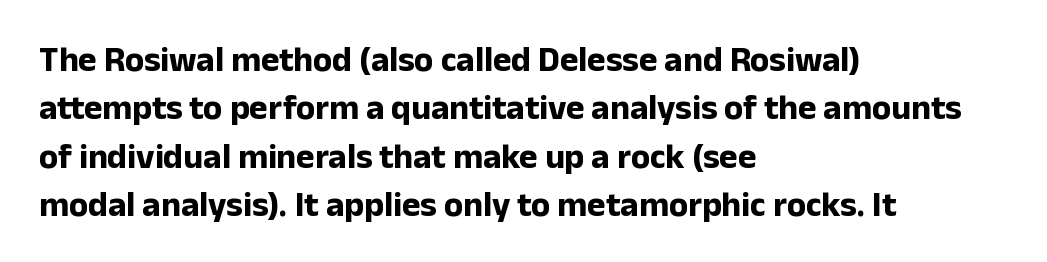
Every letter is thick-stroked: bold, no question. Quick note: underline off. The horizontal fit of the characters is conventional and even. This is the regular roman posture of the typeface. Leftover space on each line is placed entirely after the last word.
